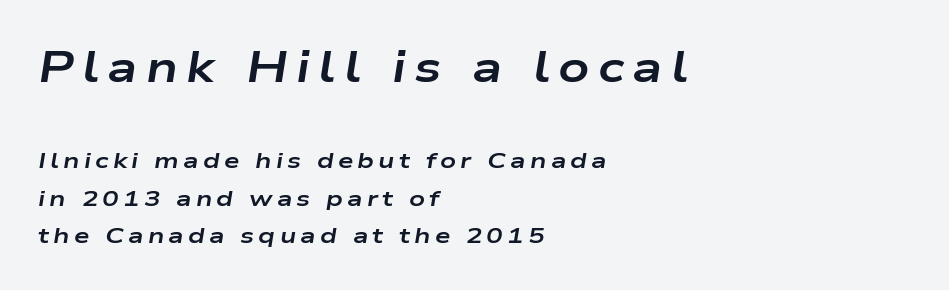
Q: Is the text bold? A: Yes.
Q: Is the text italic (slanted)? A: Yes, it leans right by about 9 degrees.
Q: Is the text underlined? A: No.
Q: How is the paragraph aligned? A: Left-aligned.
Q: Is the spacing between lines tight, normal or loose? A: Normal.
Q: Which block of text is set in a larger size, the first (top) or the second (bottom)? A: The first (top) one.
Q: Width (condensed, normal, or wide)? A: Wide.
Q: Stroke contrast? A: Low.
Q: x-height? A: Medium.
Q: Monospaced? A: No.
